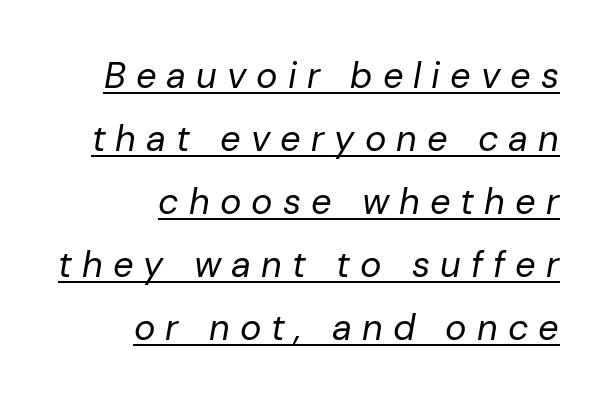
{"italic": "yes", "lean": "right", "slant_degrees": 10, "bold": "no", "weight": "regular", "width": "normal", "stroke_contrast": "low", "x_height": "medium", "monospaced": "no", "underline": "yes", "align": "right", "line_spacing_ratio": 1.75, "letter_spacing": "wide", "letter_spacing_em": 0.28, "glyph_px": 36}
